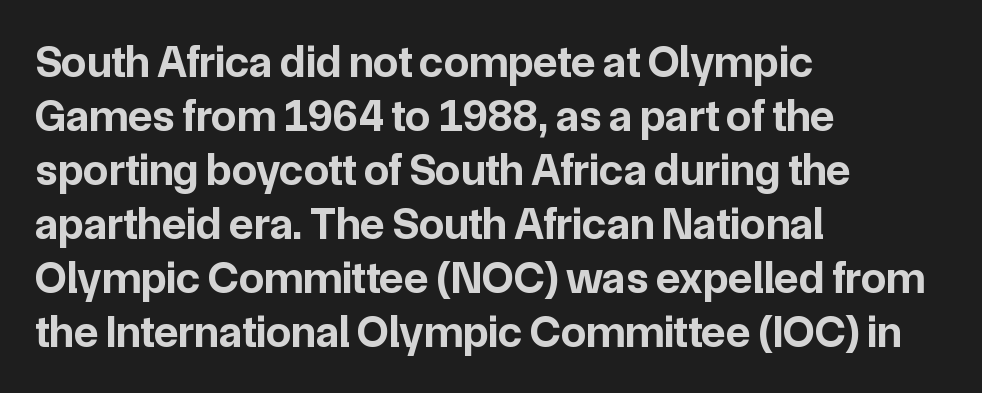
Q: Is the text bold? A: Yes.
Q: Is the text italic (slanted)? A: No, it is upright.
Q: Is the typeface a serif or a sans-serif typeface? A: Sans-serif.
Q: Is the text underlined? A: No.
Q: How is the paragraph aligned? A: Left-aligned.
Q: Is the spacing between letters normal or unusually wide? A: Normal.
Q: Width (condensed, normal, or wide)? A: Normal.
Q: Stroke contrast? A: Low.
Q: x-height? A: Medium.
Q: Monospaced? A: No.
